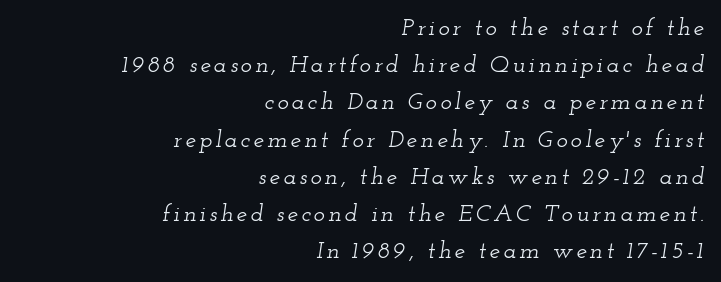
{"italic": "yes", "lean": "right", "slant_degrees": 12, "underline": "no", "align": "right", "line_spacing": "normal", "line_spacing_ratio": 1.55, "glyph_px": 24}
